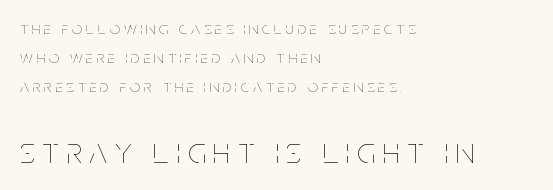
{"italic": "no", "bold": "no", "weight": "thin", "width": "condensed", "stroke_contrast": "low", "x_height": "large", "monospaced": "no", "underline": "no", "align": "left", "line_spacing": "normal", "line_spacing_ratio": 1.62, "letter_spacing": "wide", "letter_spacing_em": 0.22, "larger_block": "second", "size_ratio": 2.0, "glyph_px": 36}
